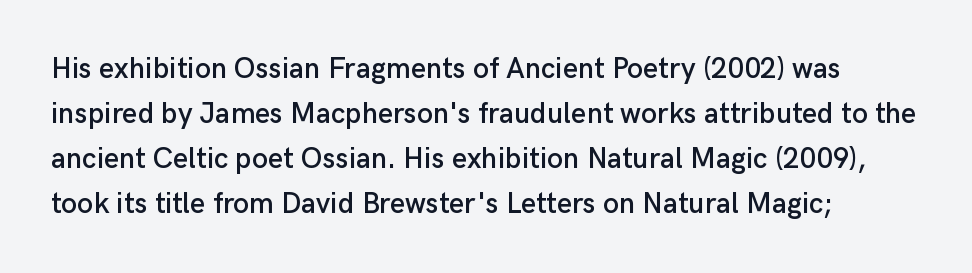
{"serif": "no", "italic": "no", "width": "normal", "stroke_contrast": "low", "x_height": "medium", "monospaced": "no", "underline": "no", "align": "left", "line_spacing": "normal", "line_spacing_ratio": 1.55, "letter_spacing": "normal", "letter_spacing_em": 0.0, "glyph_px": 29}
